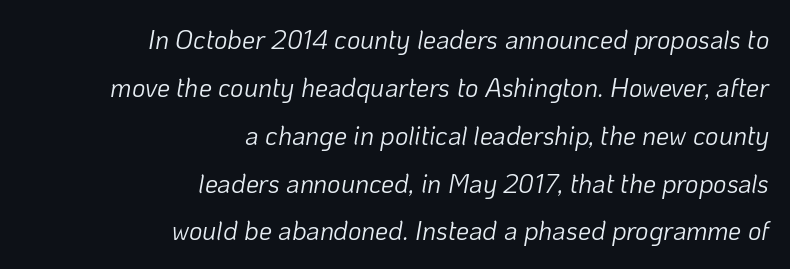
Q: Is the text bold? A: No.
Q: Is the text italic (slanted)? A: Yes, it leans right by about 10 degrees.
Q: Is the text underlined? A: No.
Q: How is the paragraph aligned? A: Right-aligned.
Q: Is the spacing between letters normal or unusually wide? A: Normal.
